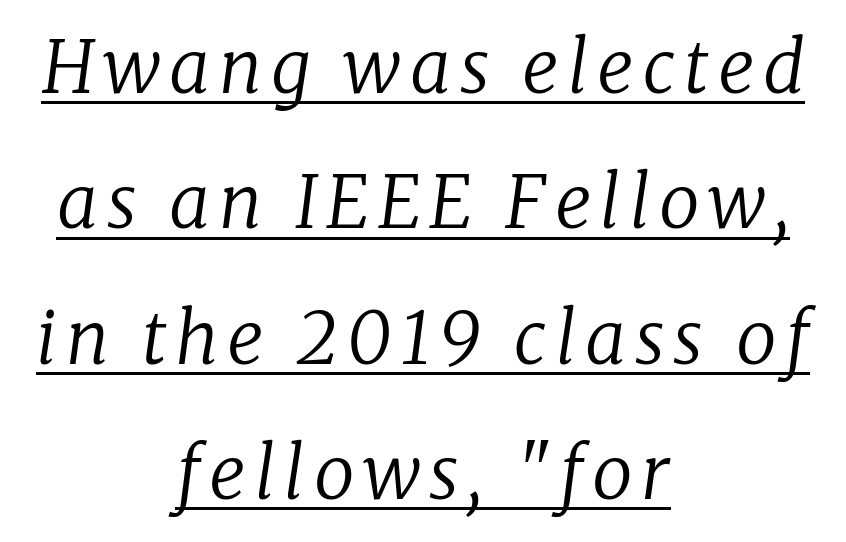
Q: Is the text bold? A: No.
Q: Is the text italic (slanted)? A: Yes, it leans right by about 8 degrees.
Q: Is the typeface a serif or a sans-serif typeface? A: Serif.
Q: Is the text underlined? A: Yes.
Q: How is the paragraph aligned? A: Centered.
Q: Width (condensed, normal, or wide)? A: Normal.
Q: Stroke contrast? A: Low.
Q: x-height? A: Medium.
Q: Monospaced? A: No.
